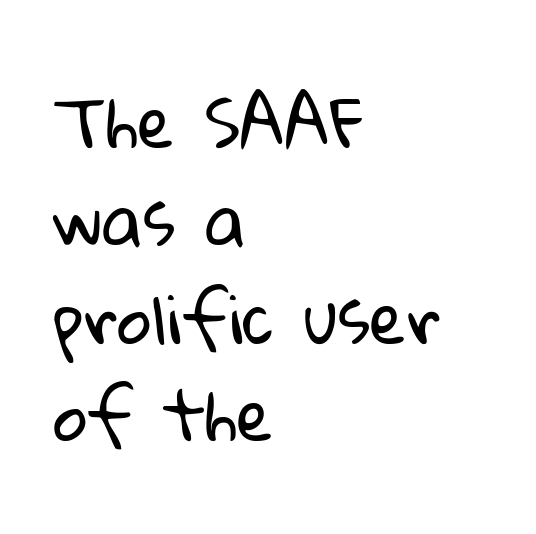
Horizontally, the lines are justified to the leading edge only. If you measured baseline to baseline, you'd find a middling distance. Honestly, there is no underline to notice here at all. These lines are rendered in a variable-pitch font.
